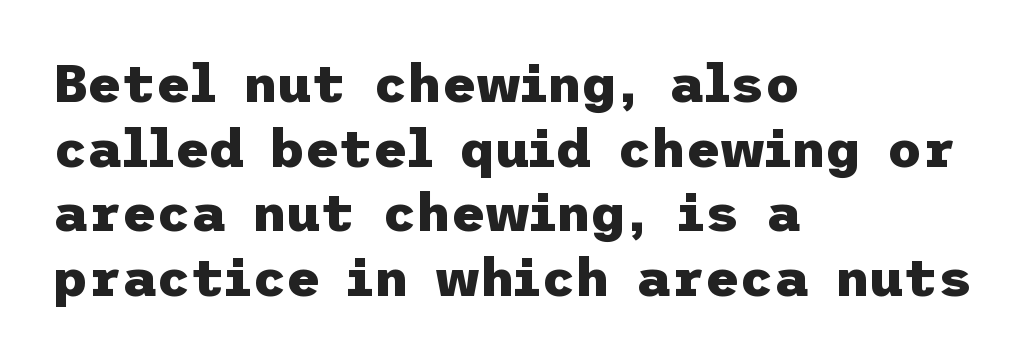
Q: Is the text bold? A: Yes.
Q: Is the text italic (slanted)? A: No, it is upright.
Q: Is the typeface a serif or a sans-serif typeface? A: Sans-serif.
Q: Is the text underlined? A: No.
Q: How is the paragraph aligned? A: Left-aligned.
Q: Is the spacing between letters normal or unusually wide? A: Normal.
Q: Width (condensed, normal, or wide)? A: Normal.
Q: Stroke contrast? A: Low.
Q: x-height? A: Medium.
